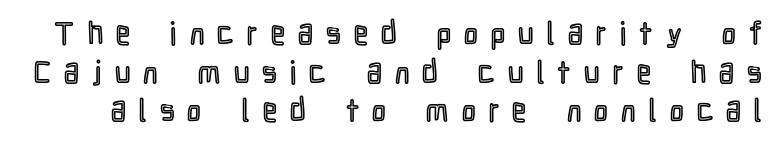
The image shows 31 px condensed type, upright; set normal line spacing (1.25x), unusually wide letter spacing (+0.43 em), not underlined; a medium x-height.
